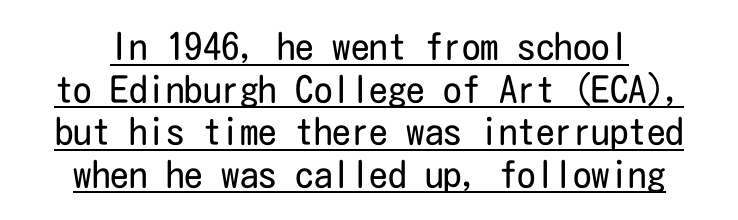
Q: Is the text bold? A: No.
Q: Is the text italic (slanted)? A: No, it is upright.
Q: Is the typeface a serif or a sans-serif typeface? A: Sans-serif.
Q: Is the text underlined? A: Yes.
Q: Is the spacing between letters normal or unusually wide? A: Normal.
Q: Is the spacing between lines tight, normal or loose? A: Tight.
Q: Width (condensed, normal, or wide)? A: Condensed.
Q: Stroke contrast? A: Low.
Q: x-height? A: Medium.
